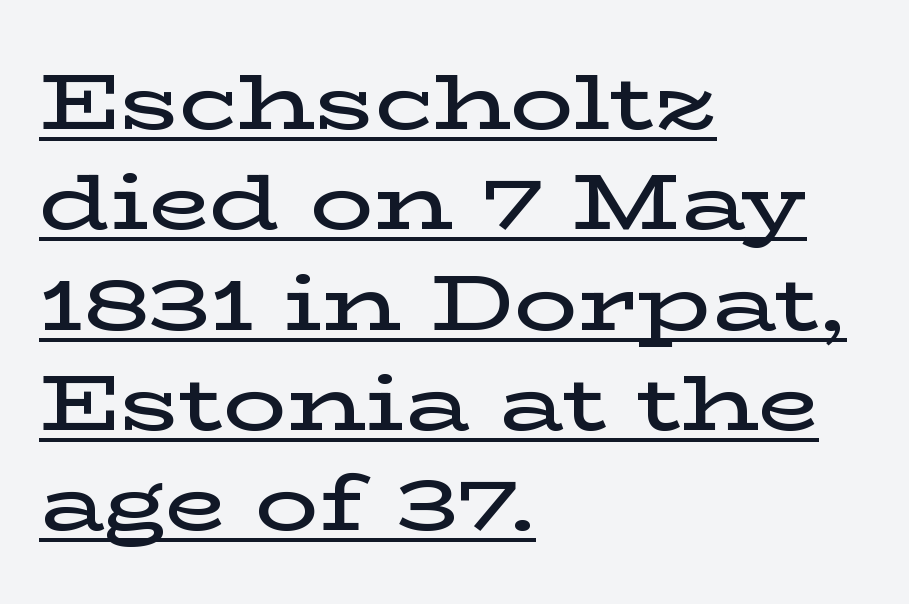
The image shows 79 px semibold, wide serif type, upright; set left-aligned, normal line spacing (1.27x), normal letter spacing, underlined; low stroke contrast and a medium x-height.
